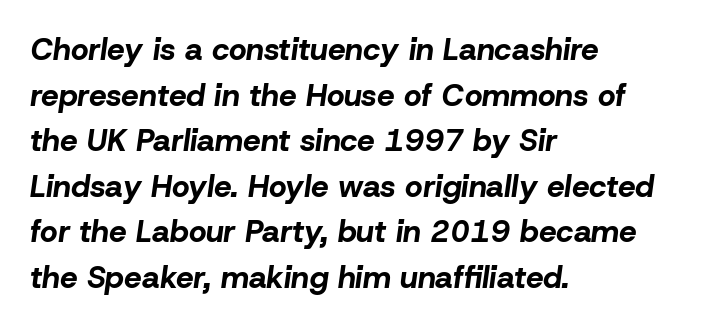
Successive baselines arrive at the customary interval. Summary of weight: heavy, a full bold. Reading down the block, your eye returns to a fixed left position each line. Does the lettering tilt? It does — this is italic. Nobody drew a line under any word here.
